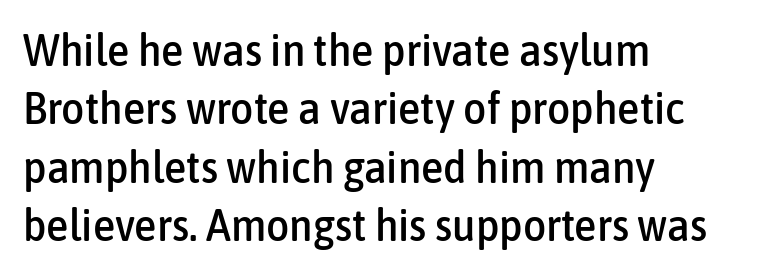
Q: Is the text italic (slanted)? A: No, it is upright.
Q: Is the typeface a serif or a sans-serif typeface? A: Sans-serif.
Q: Is the text underlined? A: No.
Q: How is the paragraph aligned? A: Left-aligned.
Q: Is the spacing between letters normal or unusually wide? A: Normal.
Q: Is the spacing between lines tight, normal or loose? A: Normal.
Q: Width (condensed, normal, or wide)? A: Condensed.
Q: Stroke contrast? A: Low.
Q: x-height? A: Medium.
Q: Monospaced? A: No.
